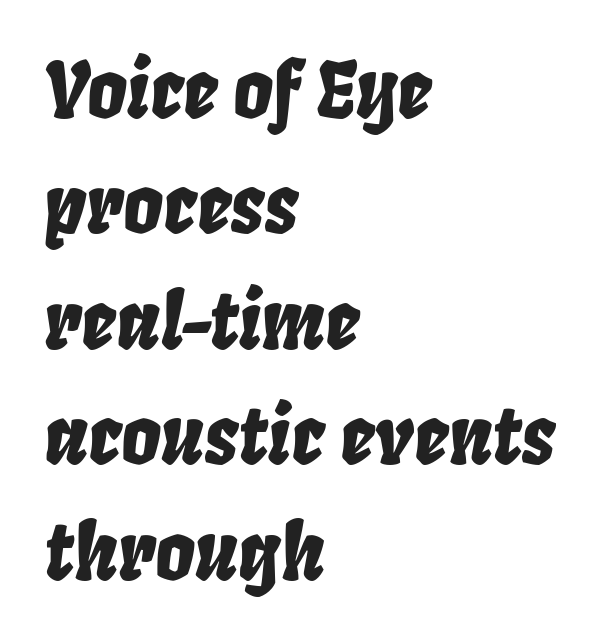
{"italic": "yes", "lean": "right", "slant_degrees": 8, "width": "condensed", "stroke_contrast": "low", "x_height": "large", "monospaced": "no", "underline": "no", "align": "left", "line_spacing": "normal", "line_spacing_ratio": 1.48, "letter_spacing": "normal", "letter_spacing_em": 0.0, "glyph_px": 78}
